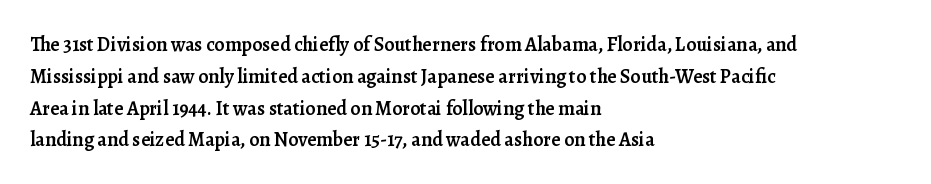
The image shows 20 px text type, upright; set left-aligned, normal line spacing (1.59x), normal letter spacing, not underlined.
